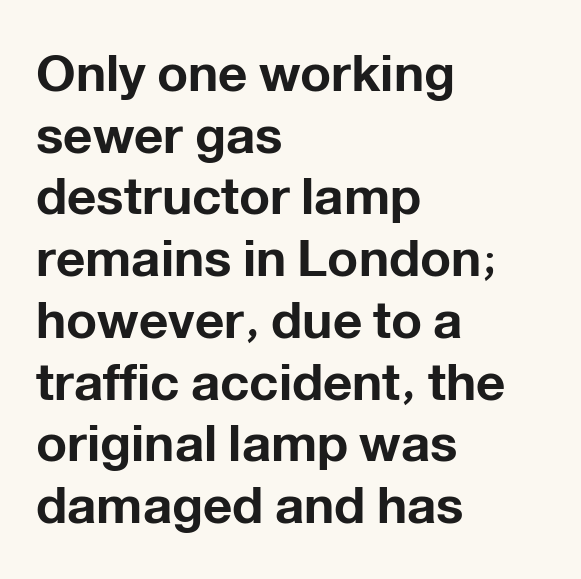
The image shows 51 px bold sans-serif type, upright; set left-aligned, line spacing 1.21x, normal letter spacing, not underlined; low stroke contrast and a medium x-height.
